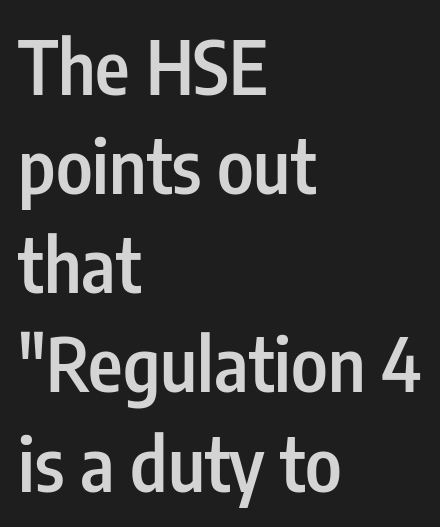
Spacing verdict: proportional, widths tailored to each character. Reading down the block, your eye returns to a fixed left position each line. Bare-footed words on every line. You can tell it's not italic because the verticals are truly vertical. Typographically, this falls in the sans-serif category. The line texture is even and compact thanks to regular tracking.
